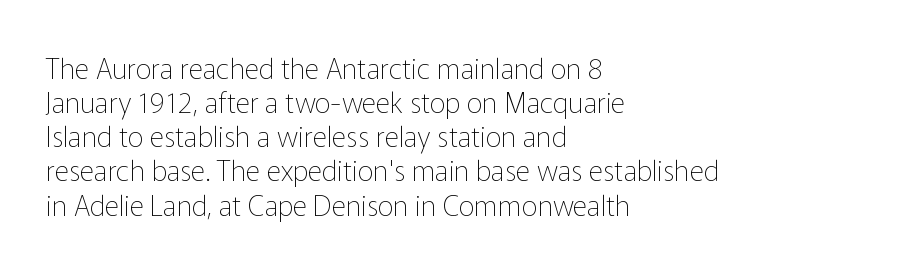
{"serif": "no", "italic": "no", "bold": "no", "weight": "thin", "width": "normal", "stroke_contrast": "low", "x_height": "medium", "monospaced": "no", "underline": "no", "align": "left", "line_spacing_ratio": 1.22, "letter_spacing": "normal", "letter_spacing_em": 0.0, "glyph_px": 28}
